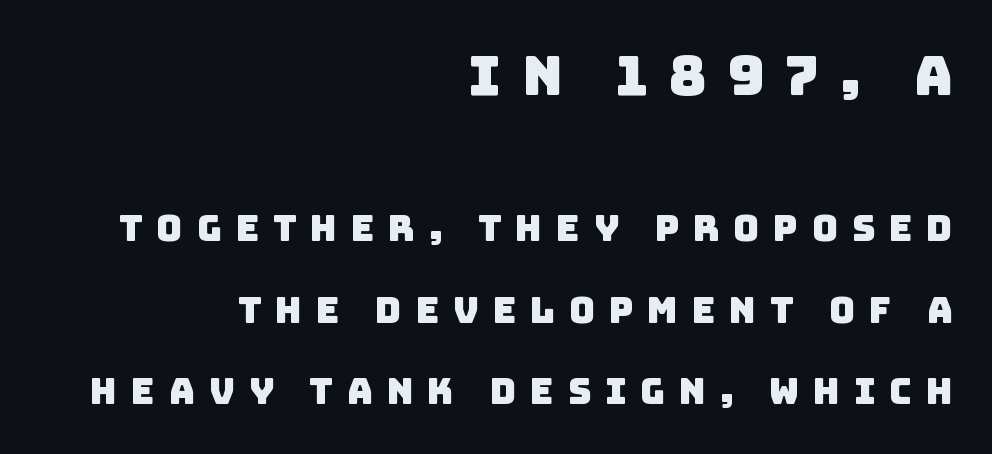
Q: Is the typeface a serif or a sans-serif typeface? A: Sans-serif.
Q: Is the text underlined? A: No.
Q: How is the paragraph aligned? A: Right-aligned.
Q: Is the spacing between letters normal or unusually wide? A: Unusually wide.
Q: Is the spacing between lines tight, normal or loose? A: Loose.
Q: Which block of text is set in a larger size, the first (top) or the second (bottom)? A: The first (top) one.
Q: Width (condensed, normal, or wide)? A: Normal.
Q: Stroke contrast? A: Low.
Q: x-height? A: Large.
Q: Monospaced? A: No.
